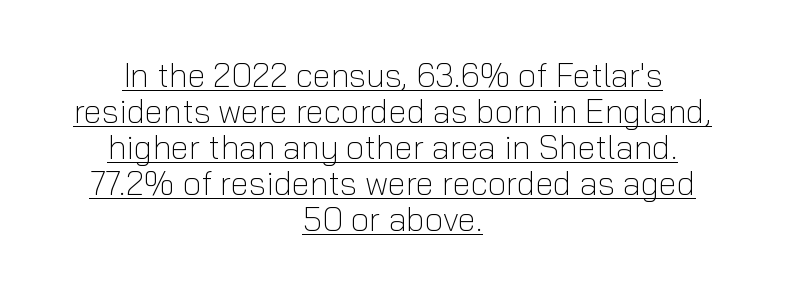
Q: Is the text bold? A: No.
Q: Is the text italic (slanted)? A: No, it is upright.
Q: Is the typeface a serif or a sans-serif typeface? A: Sans-serif.
Q: Is the text underlined? A: Yes.
Q: How is the paragraph aligned? A: Centered.
Q: Is the spacing between letters normal or unusually wide? A: Normal.
Q: Is the spacing between lines tight, normal or loose? A: Tight.
Q: Width (condensed, normal, or wide)? A: Normal.
Q: Stroke contrast? A: Low.
Q: x-height? A: Medium.
Q: Monospaced? A: No.
